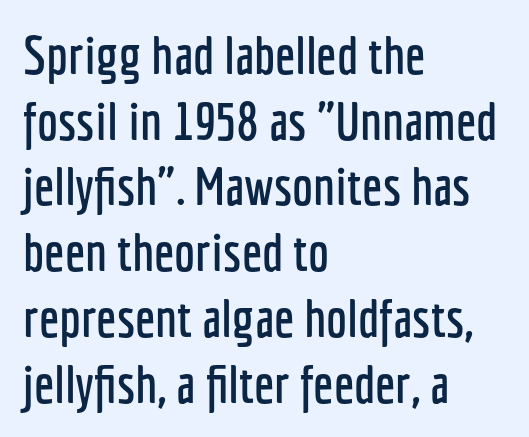
The face used here is a sans, in the tradition of grotesques and geometrics. Standard letterfit; no display-style spreading of the glyphs. Quick note: underline off. The letters advance in unequal steps, a hallmark of proportional type.
